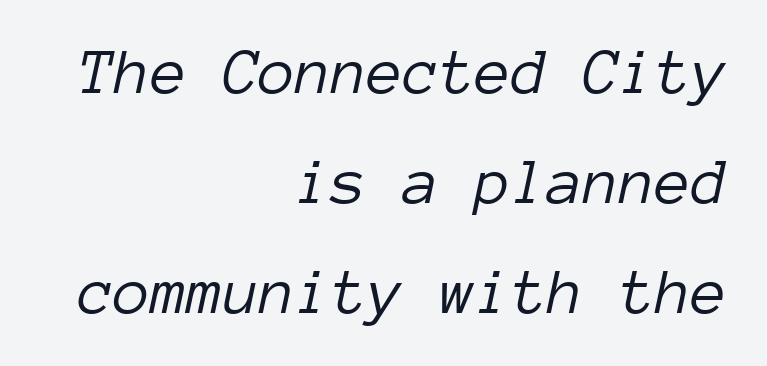
Underline: absent. These glyphs show unthickened strokes, regular width or finer. The letters sit at their default tracking, neither squeezed nor spread. Layout note: lines flush right.
